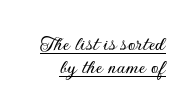
The image shows 22 px text type; set tight line spacing (1.05x), normal letter spacing, underlined.
